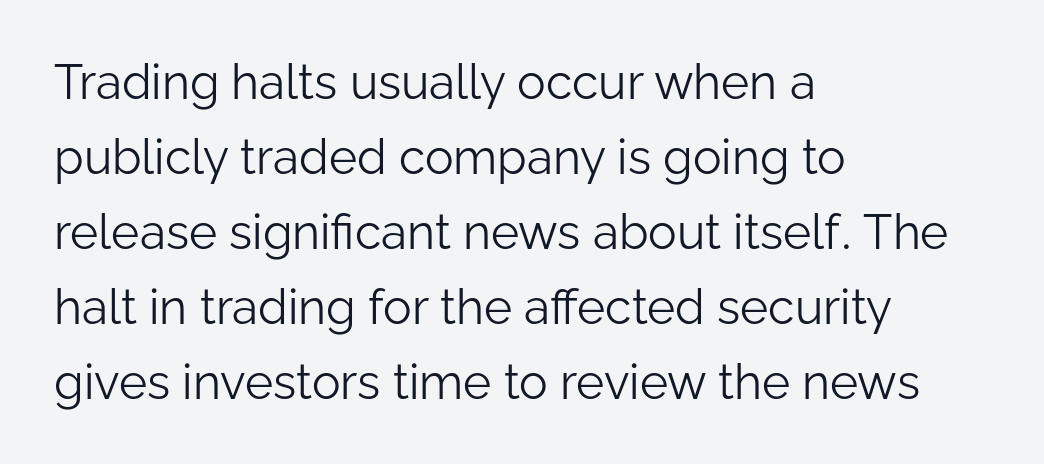
The image shows 48 px light sans-serif type, upright; set left-aligned, normal line spacing (1.56x), normal letter spacing, not underlined; low stroke contrast and a medium x-height.
